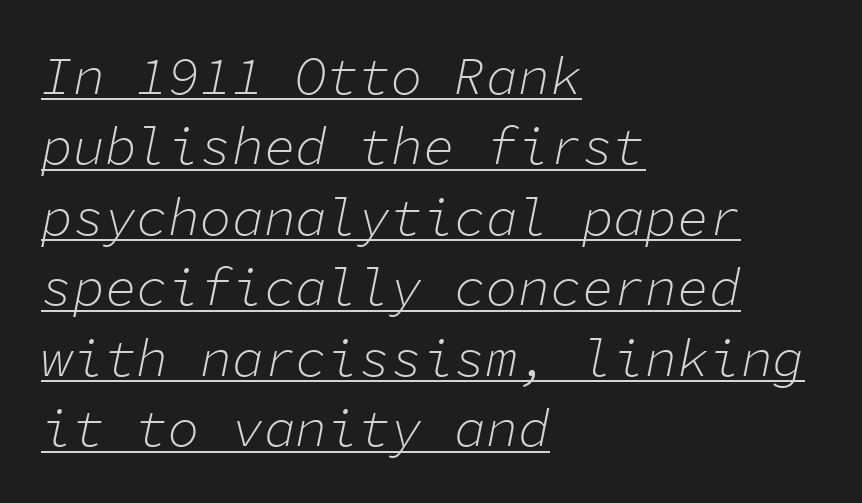
Leftover space on each line is placed entirely after the last word. The glyphs are accompanied by a horizontal stroke just below them. Students, note that the glyphs here touch the page at normal intervals. Is there much room between lines? A standard amount, neither cramped nor airy. Here the designer chose a console-style face with uniform glyph widths. Letters have the restrained weight of plain body copy at most.
